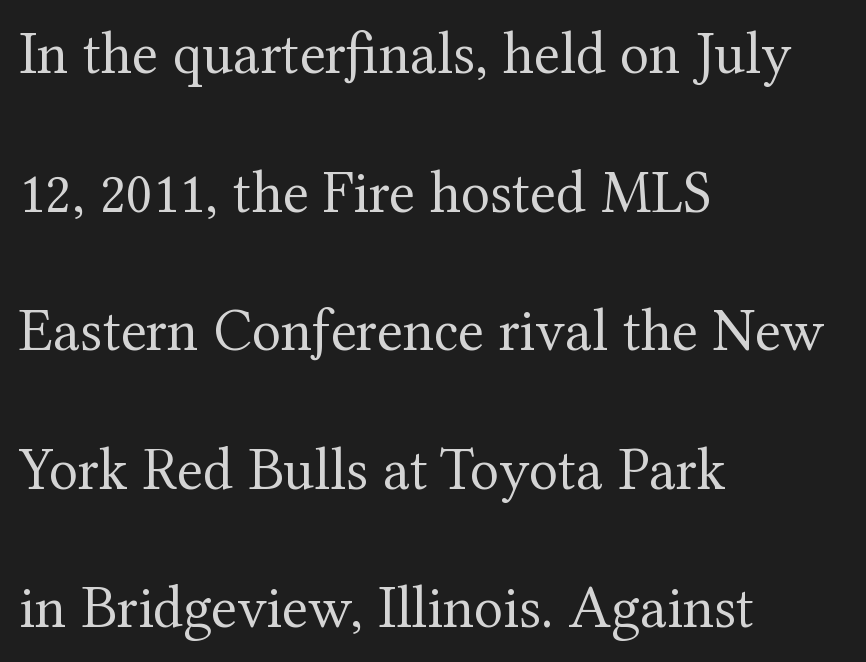
{"serif": "yes", "italic": "no", "bold": "no", "weight": "regular", "width": "normal", "stroke_contrast": "medium", "x_height": "medium", "monospaced": "no", "underline": "no", "align": "left", "line_spacing": "loose", "line_spacing_ratio": 2.31, "letter_spacing": "normal", "letter_spacing_em": 0.0, "glyph_px": 60}
